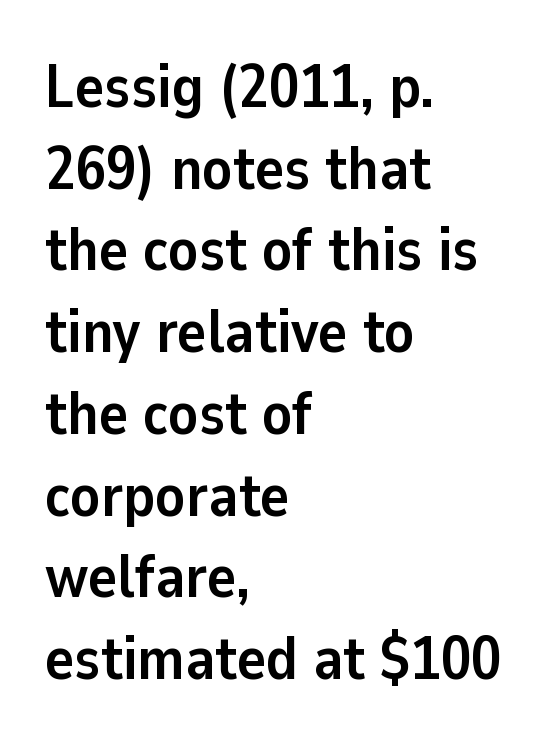
{"serif": "no", "italic": "no", "bold": "yes", "weight": "semibold", "width": "normal", "stroke_contrast": "low", "x_height": "medium", "monospaced": "no", "underline": "no", "align": "left", "line_spacing": "normal", "line_spacing_ratio": 1.34, "letter_spacing": "normal", "letter_spacing_em": 0.0, "glyph_px": 61}
